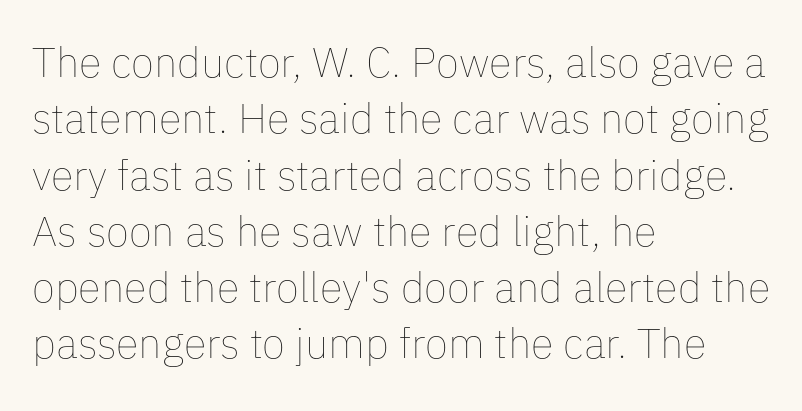
Q: Is the text bold? A: No.
Q: Is the text italic (slanted)? A: No, it is upright.
Q: Is the text underlined? A: No.
Q: How is the paragraph aligned? A: Left-aligned.
Q: Is the spacing between letters normal or unusually wide? A: Normal.
Q: Is the spacing between lines tight, normal or loose? A: Normal.
Q: Width (condensed, normal, or wide)? A: Normal.
Q: Stroke contrast? A: Low.
Q: x-height? A: Medium.
Q: Monospaced? A: No.
